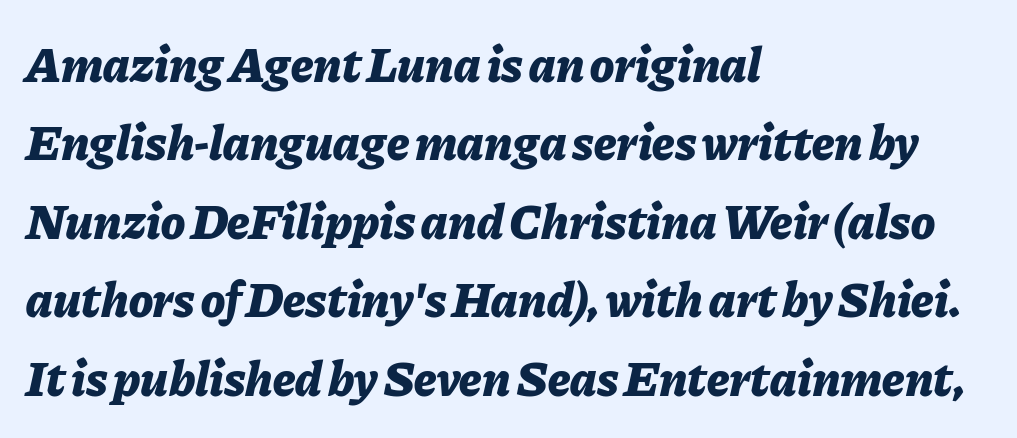
Q: Is the text bold? A: Yes.
Q: Is the text italic (slanted)? A: Yes, it leans right by about 11 degrees.
Q: Is the text underlined? A: No.
Q: How is the paragraph aligned? A: Left-aligned.
Q: Is the spacing between letters normal or unusually wide? A: Normal.
Q: Is the spacing between lines tight, normal or loose? A: Normal.
Q: Width (condensed, normal, or wide)? A: Normal.
Q: Stroke contrast? A: Low.
Q: x-height? A: Medium.
Q: Monospaced? A: No.
